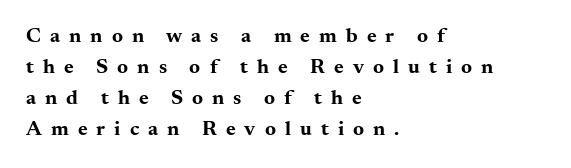
Underline: absent. Designer's note — italics off, roman on. Alignment: flush left. Whoever set this chose a conventional vertical rhythm. Set as a true bold cut, around the 700 mark. Loose tracking; the words dissolve into strings of separated letters.
